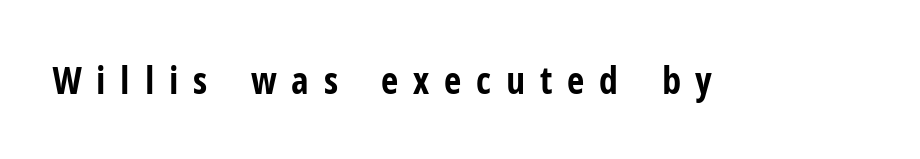
The image shows 38 px bold, condensed sans-serif type, upright; set unusually wide letter spacing (+0.39 em), not underlined; low stroke contrast and a medium x-height.
